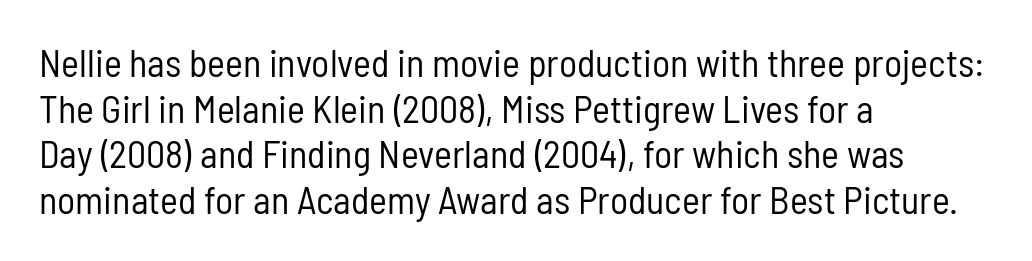
Q: Is the text bold? A: No.
Q: Is the text italic (slanted)? A: No, it is upright.
Q: Is the typeface a serif or a sans-serif typeface? A: Sans-serif.
Q: Is the text underlined? A: No.
Q: How is the paragraph aligned? A: Left-aligned.
Q: Is the spacing between letters normal or unusually wide? A: Normal.
Q: Width (condensed, normal, or wide)? A: Condensed.
Q: Stroke contrast? A: Low.
Q: x-height? A: Medium.
Q: Monospaced? A: No.
